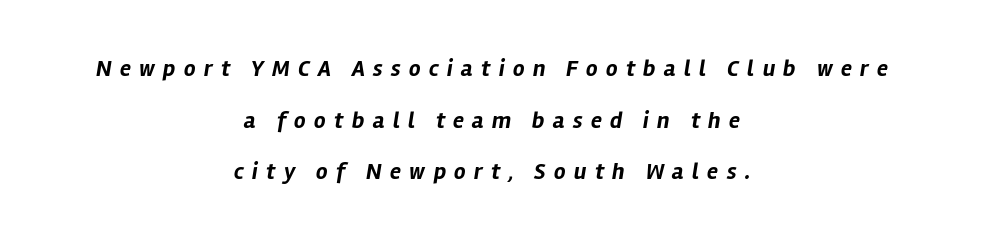
The image shows 23 px bold type, italic (leaning right); set centered, loose line spacing (2.24x), unusually wide letter spacing (+0.36 em), not underlined.
